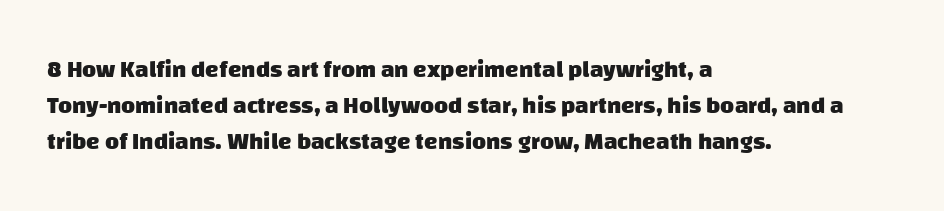
{"bold": "yes", "underline": "no", "align": "left", "line_spacing": "normal", "line_spacing_ratio": 1.49, "letter_spacing": "normal", "letter_spacing_em": 0.0, "glyph_px": 24}
